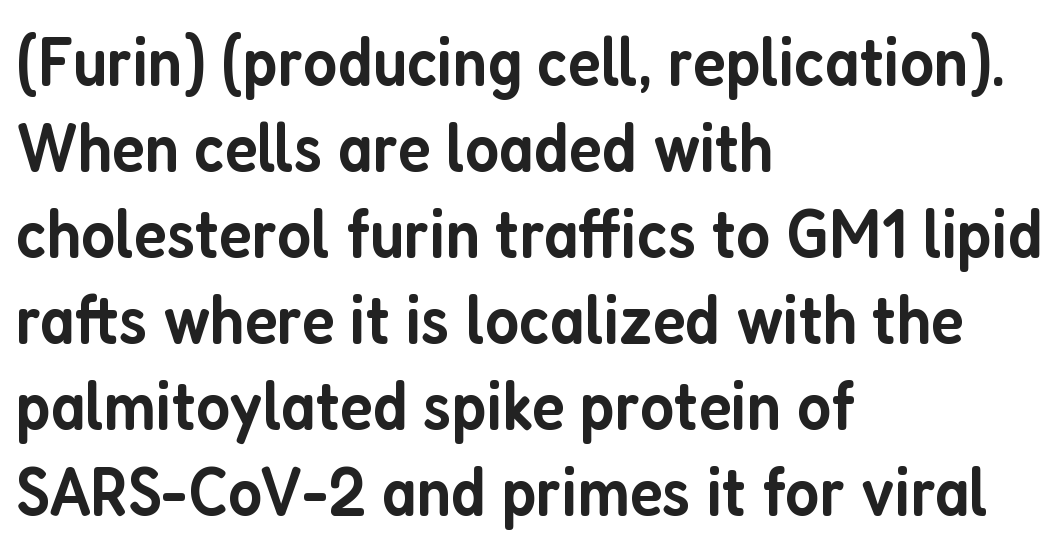
The image shows 70 px semibold, condensed sans-serif type, upright; set left-aligned, line spacing 1.23x, normal letter spacing, not underlined; low stroke contrast and a medium x-height.
